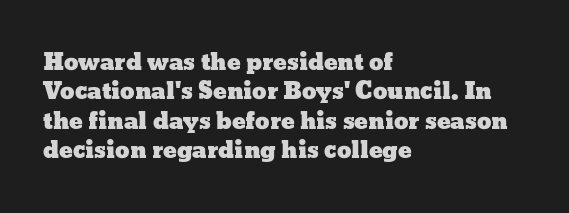
One-word summary of the alignment: left. Posture: vertical. The tracking reads as untouched default to a designer's eye. Each row of text sits above clean, open space. Does the leading feel generous? No, just average.
